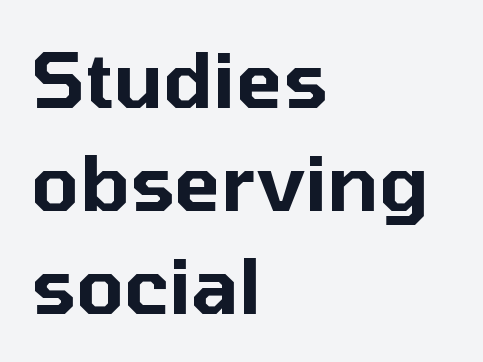
The image shows 77 px sans-serif type, upright; set left-aligned, normal line spacing (1.34x), normal letter spacing, not underlined; low stroke contrast and a medium x-height.
